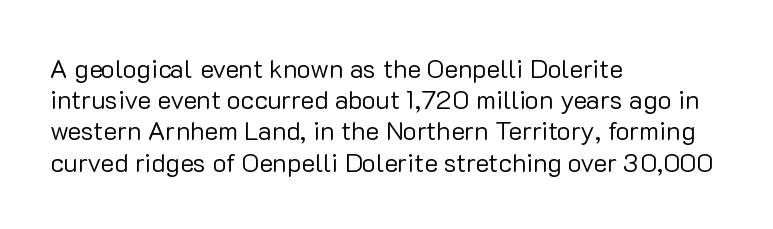
{"italic": "no", "bold": "no", "underline": "no", "align": "left", "line_spacing_ratio": 1.2, "letter_spacing": "normal", "letter_spacing_em": 0.0, "glyph_px": 26}
